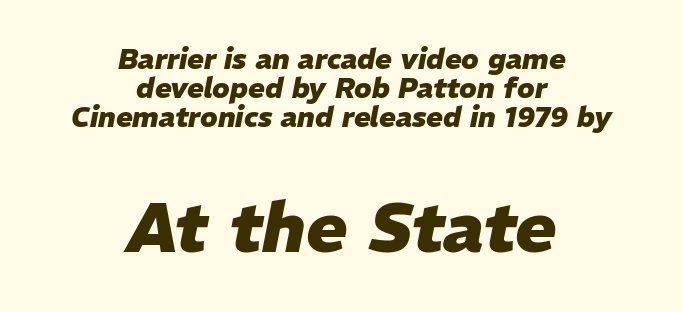
Q: Is the text bold? A: Yes.
Q: Is the text italic (slanted)? A: Yes, it leans right by about 11 degrees.
Q: Is the text underlined? A: No.
Q: How is the paragraph aligned? A: Centered.
Q: Is the spacing between letters normal or unusually wide? A: Normal.
Q: Is the spacing between lines tight, normal or loose? A: Tight.
Q: Which block of text is set in a larger size, the first (top) or the second (bottom)? A: The second (bottom) one.
Q: Width (condensed, normal, or wide)? A: Normal.
Q: Stroke contrast? A: Low.
Q: x-height? A: Medium.
Q: Monospaced? A: No.
